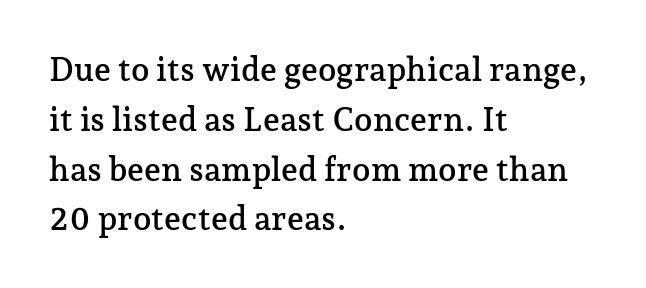
In CSS terms this would be text-align: left. The gaps between neighbouring characters are ordinary and unremarkable. The gap between lines stays unmarked. Every character sits straight up, as roman type does. Examine the stroke ends and you'll spot serifs.
